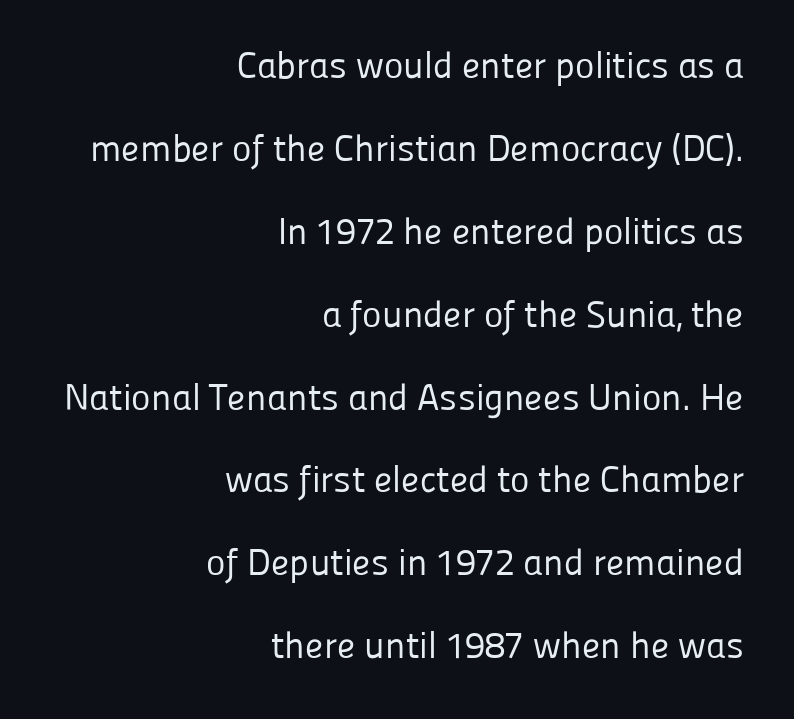
Q: Is the text bold? A: No.
Q: Is the text italic (slanted)? A: No, it is upright.
Q: Is the typeface a serif or a sans-serif typeface? A: Sans-serif.
Q: Is the text underlined? A: No.
Q: How is the paragraph aligned? A: Right-aligned.
Q: Is the spacing between letters normal or unusually wide? A: Normal.
Q: Is the spacing between lines tight, normal or loose? A: Loose.
Q: Width (condensed, normal, or wide)? A: Normal.
Q: Stroke contrast? A: Low.
Q: x-height? A: Medium.
Q: Monospaced? A: No.
